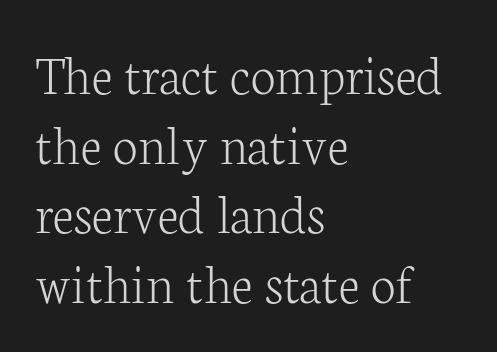
Q: Is the text bold? A: No.
Q: Is the text italic (slanted)? A: No, it is upright.
Q: Is the typeface a serif or a sans-serif typeface? A: Serif.
Q: Is the text underlined? A: No.
Q: How is the paragraph aligned? A: Left-aligned.
Q: Is the spacing between letters normal or unusually wide? A: Normal.
Q: Width (condensed, normal, or wide)? A: Normal.
Q: Stroke contrast? A: Low.
Q: x-height? A: Medium.
Q: Monospaced? A: No.
